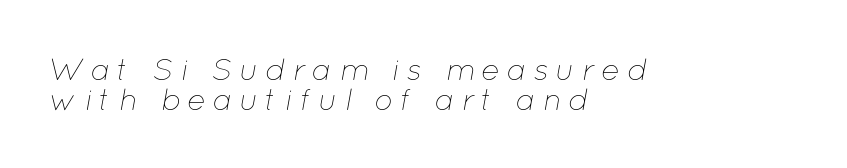
{"italic": "yes", "lean": "right", "slant_degrees": 12, "bold": "no", "weight": "thin", "width": "normal", "stroke_contrast": "low", "x_height": "medium", "monospaced": "no", "underline": "no", "align": "left", "line_spacing": "tight", "line_spacing_ratio": 0.98, "letter_spacing": "wide", "letter_spacing_em": 0.22, "glyph_px": 31}
